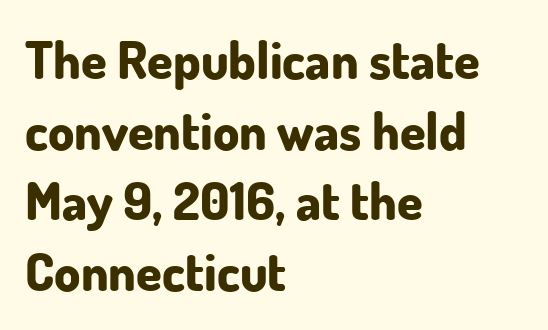
The line texture is even and compact thanks to regular tracking. It's the straight-up-and-down kind of type. The line-height multiplier appears to be the usual default. The lines in this sample share a left origin and differ only in where they stop. The space beneath each line is pristine and unruled. The glyphs have the mass of a bold cut.
